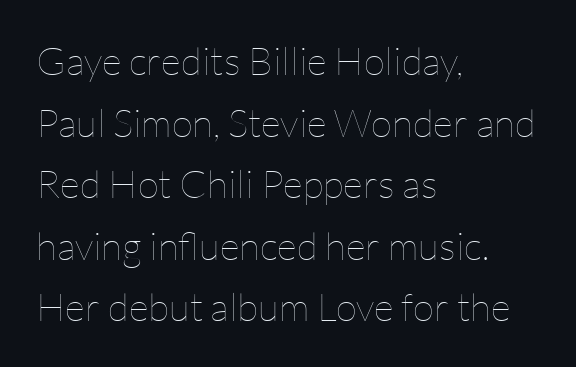
{"italic": "no", "bold": "no", "weight": "thin", "width": "normal", "stroke_contrast": "low", "x_height": "medium", "monospaced": "no", "underline": "no", "align": "left", "line_spacing": "normal", "line_spacing_ratio": 1.58, "letter_spacing": "normal", "letter_spacing_em": 0.0, "glyph_px": 39}
